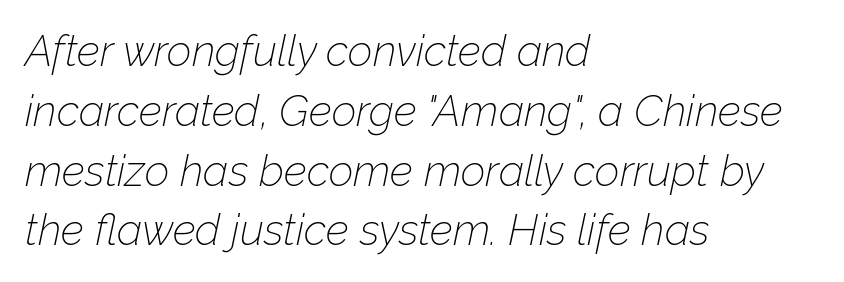
The image shows 43 px thin type, italic (leaning right); set left-aligned, normal line spacing (1.39x), normal letter spacing, not underlined; low stroke contrast and a medium x-height.
